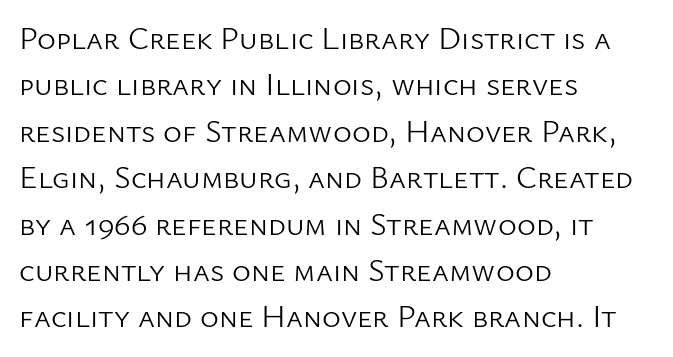
{"serif": "no", "italic": "no", "bold": "no", "weight": "light", "width": "normal", "stroke_contrast": "low", "x_height": "medium", "monospaced": "no", "underline": "no", "align": "left", "line_spacing": "normal", "line_spacing_ratio": 1.45, "letter_spacing": "normal", "letter_spacing_em": 0.0, "glyph_px": 32}
